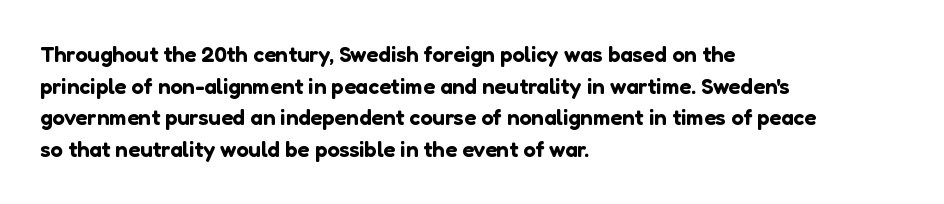
Ordinary non-slanted type is in use. Letter spacing: default. This sample is left-justified, so line endings fall wherever the words run out. Underline: absent. Successive baselines arrive at the customary interval.
